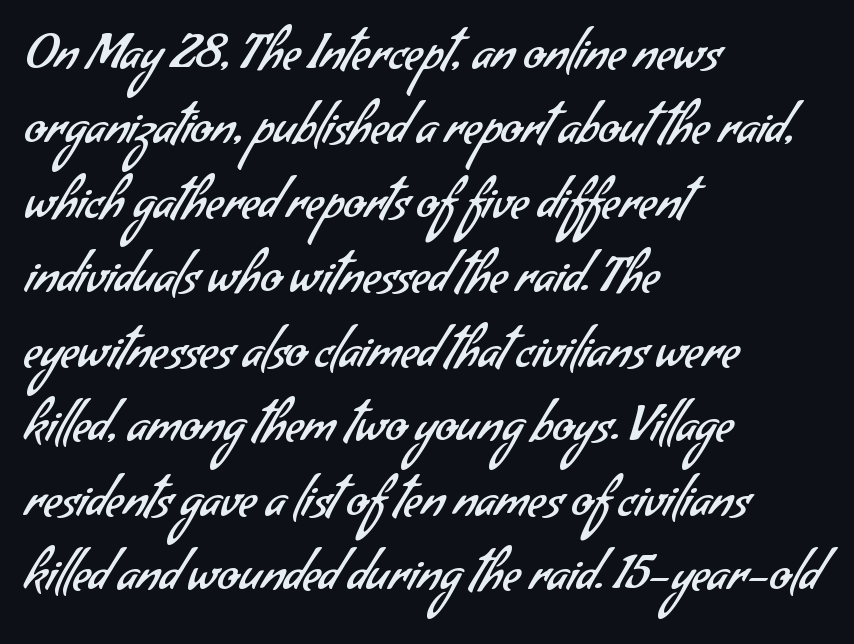
Q: Is the text bold? A: No.
Q: Is the typeface a serif or a sans-serif typeface? A: Sans-serif.
Q: Is the text underlined? A: No.
Q: How is the paragraph aligned? A: Left-aligned.
Q: Is the spacing between letters normal or unusually wide? A: Normal.
Q: Is the spacing between lines tight, normal or loose? A: Normal.
Q: Width (condensed, normal, or wide)? A: Normal.
Q: Stroke contrast? A: Low.
Q: x-height? A: Small.
Q: Monospaced? A: No.
